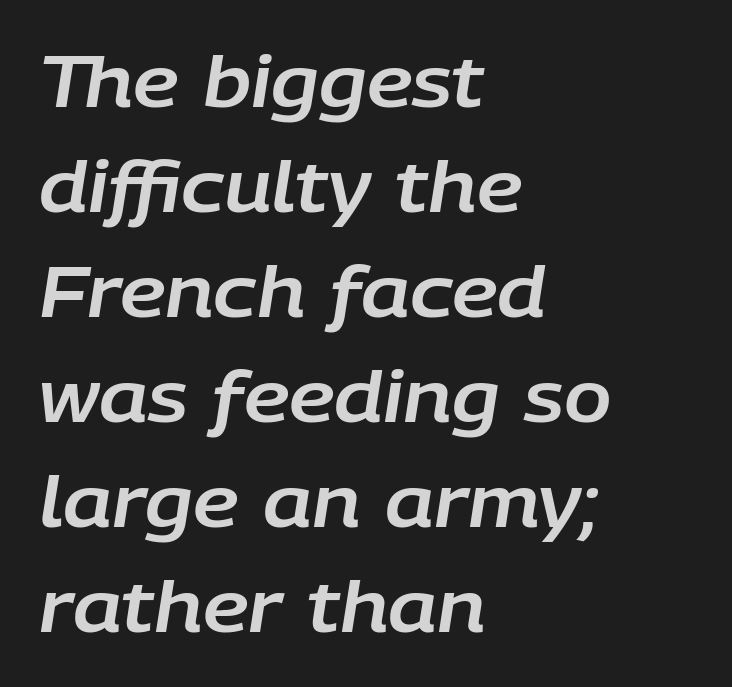
The image shows 70 px text type, italic (leaning right); set left-aligned, normal line spacing (1.5x), normal letter spacing, not underlined; low stroke contrast and a large x-height.
